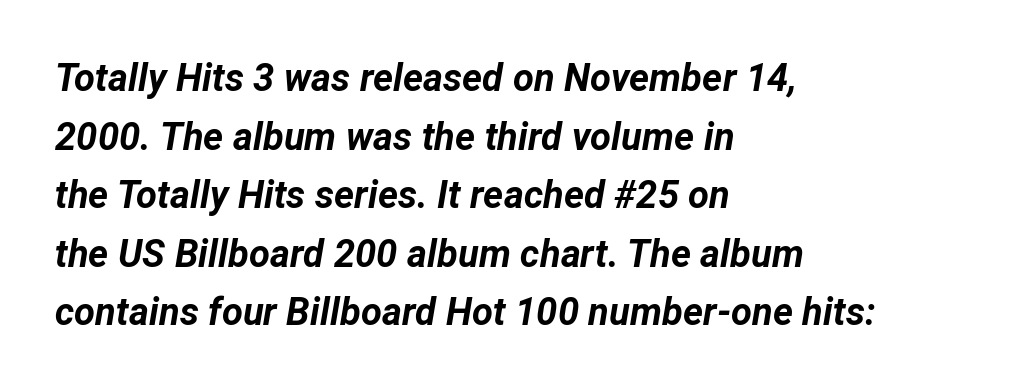
The image shows 38 px bold type, italic (leaning right); set left-aligned, normal line spacing (1.54x), normal letter spacing, not underlined; low stroke contrast and a medium x-height.
